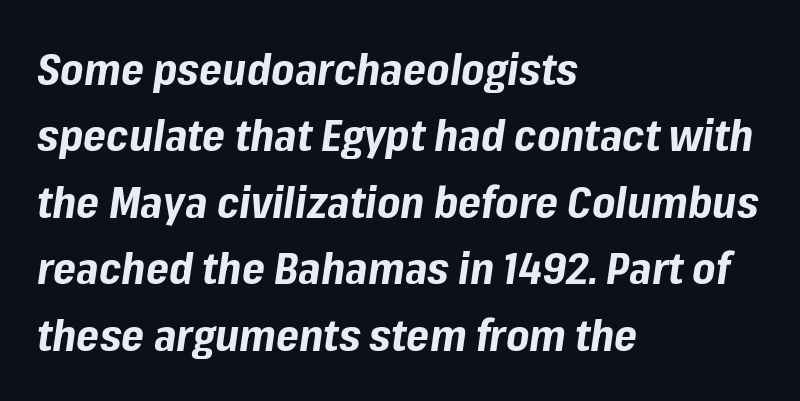
Q: Is the text bold? A: Yes.
Q: Is the text italic (slanted)? A: Yes, it leans right by about 8 degrees.
Q: Is the text underlined? A: No.
Q: How is the paragraph aligned? A: Left-aligned.
Q: Is the spacing between letters normal or unusually wide? A: Normal.
Q: Is the spacing between lines tight, normal or loose? A: Normal.
Q: Width (condensed, normal, or wide)? A: Normal.
Q: Stroke contrast? A: Low.
Q: x-height? A: Medium.
Q: Monospaced? A: No.
